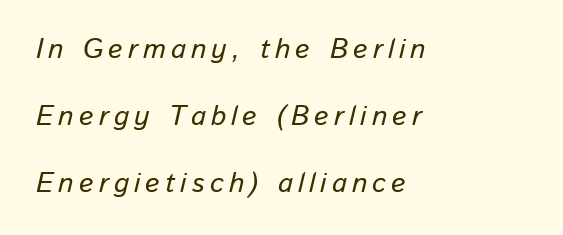
Q: Is the text italic (slanted)? A: Yes, it leans right by about 13 degrees.
Q: Is the text underlined? A: No.
Q: How is the paragraph aligned? A: Left-aligned.
Q: Is the spacing between lines tight, normal or loose? A: Loose.
Q: Width (condensed, normal, or wide)? A: Normal.
Q: Stroke contrast? A: Low.
Q: x-height? A: Medium.
Q: Monospaced? A: No.
